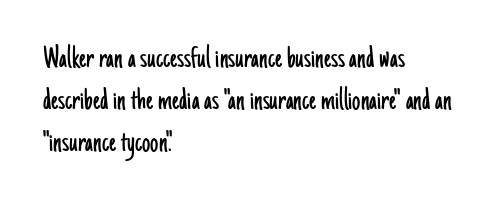
Q: Is the text bold? A: No.
Q: Is the text italic (slanted)? A: No, it is upright.
Q: Is the typeface a serif or a sans-serif typeface? A: Sans-serif.
Q: Is the text underlined? A: No.
Q: How is the paragraph aligned? A: Left-aligned.
Q: Is the spacing between letters normal or unusually wide? A: Normal.
Q: Is the spacing between lines tight, normal or loose? A: Normal.
Q: Width (condensed, normal, or wide)? A: Condensed.
Q: Stroke contrast? A: Low.
Q: x-height? A: Small.
Q: Monospaced? A: No.
